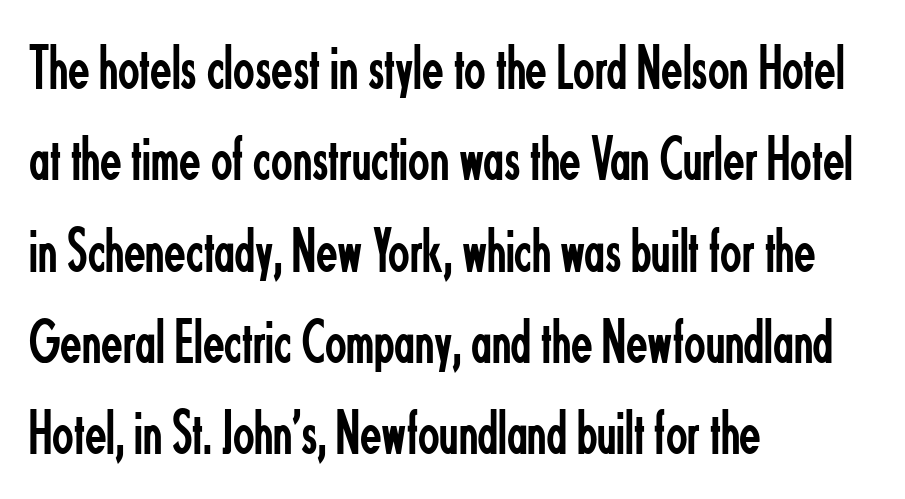
The image shows 63 px regular-weight, condensed sans-serif type, upright; set left-aligned, normal line spacing (1.45x), normal letter spacing, not underlined; low stroke contrast and a small x-height.
